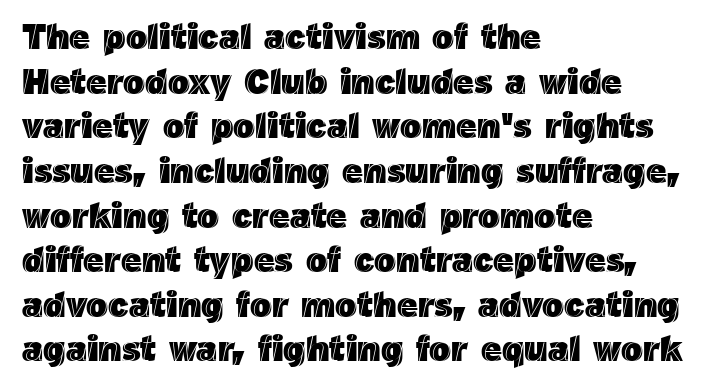
Q: Is the text italic (slanted)? A: No, it is upright.
Q: Is the text underlined? A: No.
Q: How is the paragraph aligned? A: Left-aligned.
Q: Is the spacing between letters normal or unusually wide? A: Normal.
Q: Width (condensed, normal, or wide)? A: Normal.
Q: x-height? A: Medium.
Q: Monospaced? A: No.
